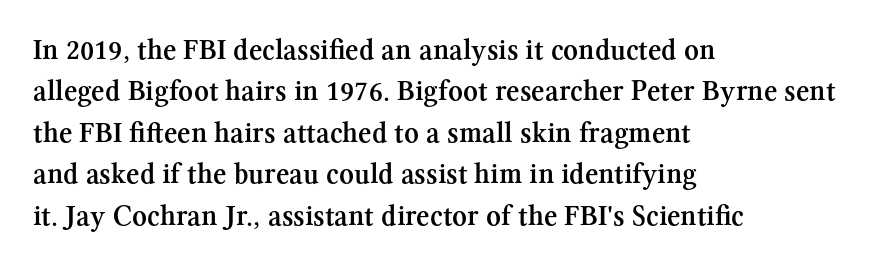
A typesetter would call this proportional, since set widths differ per character. Observe the ordinary spacing: letters are neighbours, not strangers. Visually the block forms a straight wall on the left and a jagged coastline on the right. The strokes are fattened partway — semibold, not bold.
